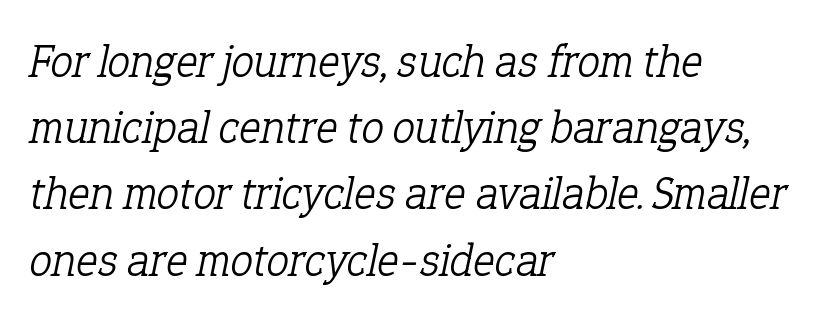
Between one letter and the next there's only the usual sliver of space. The typeface has the unassuming heft of standard copy or less. The rag falls on the right side of this text block. Spacing verdict: proportional, widths tailored to each character. Only glyphs here, with clear space below each row.
